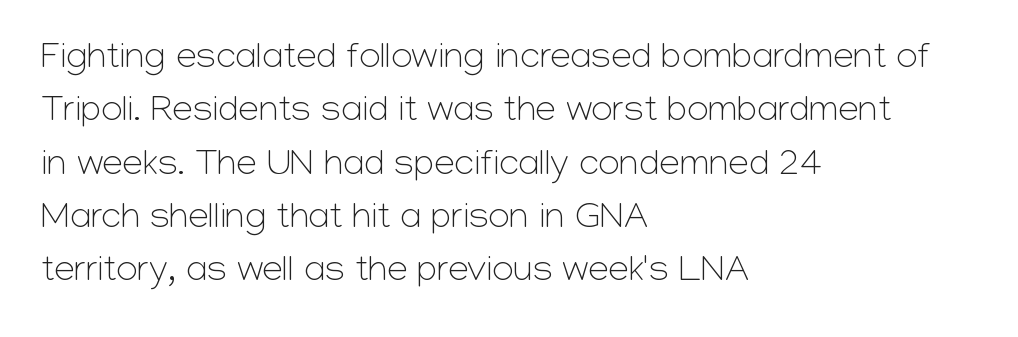
The image shows 37 px light sans-serif type, upright; set left-aligned, normal line spacing (1.44x), normal letter spacing, not underlined; low stroke contrast and a medium x-height.
